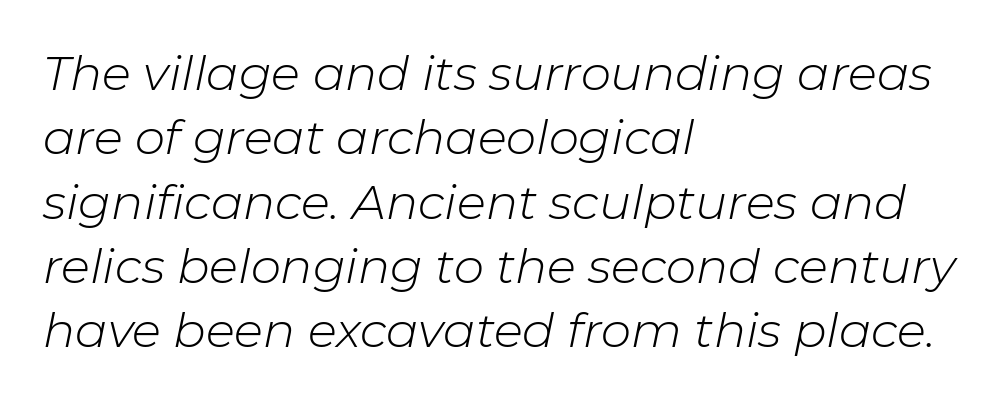
{"italic": "yes", "lean": "right", "slant_degrees": 11, "bold": "no", "weight": "light", "width": "normal", "stroke_contrast": "low", "x_height": "medium", "monospaced": "no", "underline": "no", "align": "left", "line_spacing": "normal", "line_spacing_ratio": 1.34, "letter_spacing": "normal", "letter_spacing_em": 0.0, "glyph_px": 48}
